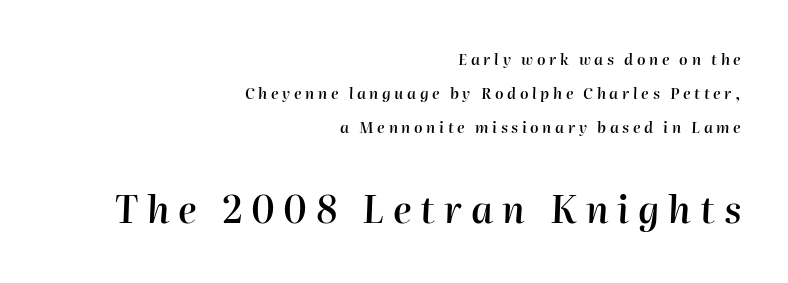
Is there much room between lines? Yes — plenty of vertical air separates them. These lines are rendered in a variable-pitch font. The zone under the glyphs is completely vacant. Notice the strokes are somewhat thickened but not fully heavy: this is a semibold. Does the bottom block carry the larger type? Yes, it does.
